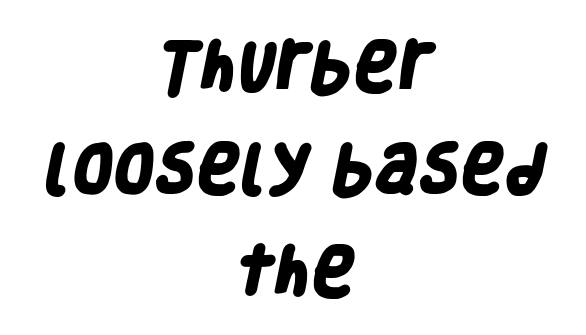
{"serif": "no", "bold": "yes", "weight": "heavy", "width": "condensed", "stroke_contrast": "low", "x_height": "large", "monospaced": "no", "underline": "no", "align": "center", "line_spacing": "loose", "line_spacing_ratio": 1.93, "letter_spacing": "normal", "letter_spacing_em": 0.0, "glyph_px": 53}
